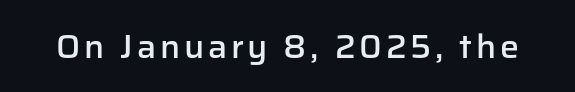
The image shows 34 px semibold sans-serif type, upright; set not underlined; low stroke contrast and a medium x-height.
